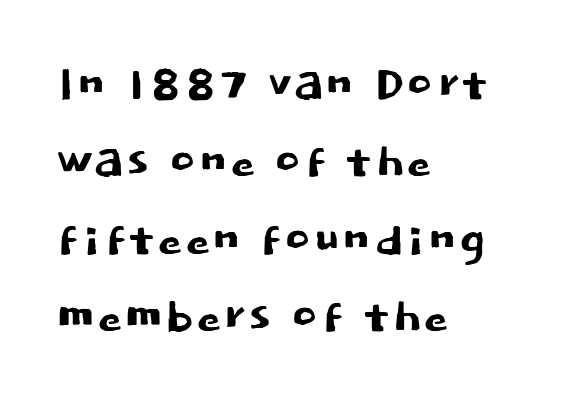
Q: Is the text italic (slanted)? A: No, it is upright.
Q: Is the typeface a serif or a sans-serif typeface? A: Sans-serif.
Q: Is the text underlined? A: No.
Q: How is the paragraph aligned? A: Left-aligned.
Q: Is the spacing between letters normal or unusually wide? A: Normal.
Q: Width (condensed, normal, or wide)? A: Normal.
Q: Stroke contrast? A: Low.
Q: x-height? A: Large.
Q: Monospaced? A: No.
